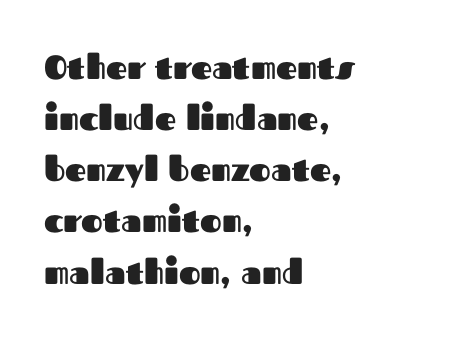
Q: Is the text bold? A: Yes.
Q: Is the text italic (slanted)? A: No, it is upright.
Q: Is the typeface a serif or a sans-serif typeface? A: Sans-serif.
Q: Is the text underlined? A: No.
Q: How is the paragraph aligned? A: Left-aligned.
Q: Is the spacing between letters normal or unusually wide? A: Normal.
Q: Is the spacing between lines tight, normal or loose? A: Normal.
Q: Width (condensed, normal, or wide)? A: Normal.
Q: Stroke contrast? A: Medium.
Q: x-height? A: Medium.
Q: Monospaced? A: No.
